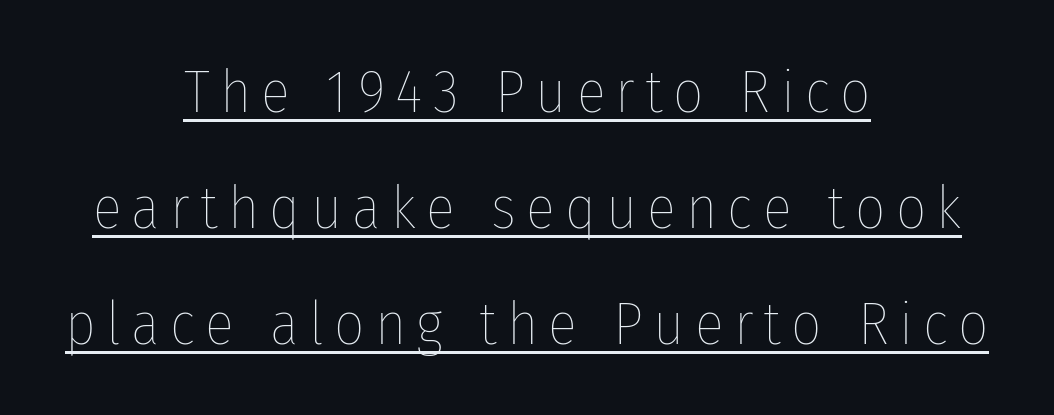
{"italic": "no", "bold": "no", "weight": "thin", "width": "condensed", "stroke_contrast": "low", "x_height": "medium", "monospaced": "no", "underline": "yes", "align": "center", "line_spacing": "loose", "line_spacing_ratio": 1.93, "glyph_px": 60}
